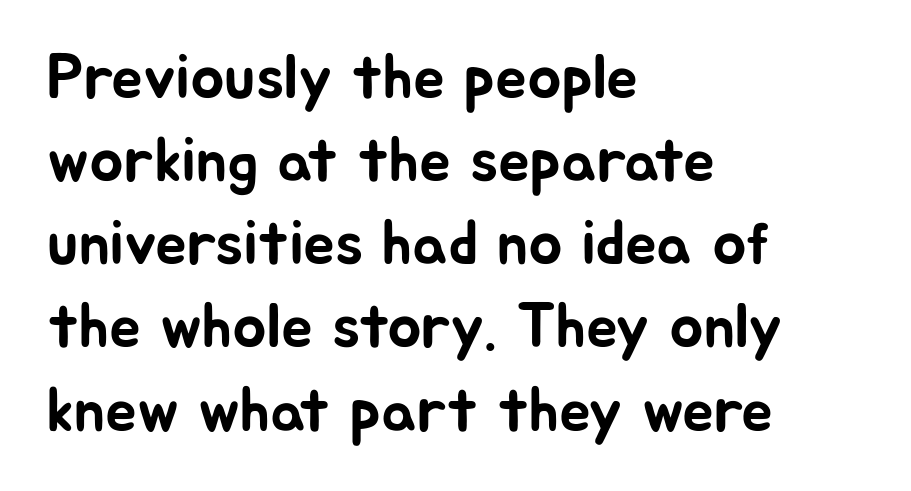
{"serif": "no", "italic": "no", "width": "normal", "stroke_contrast": "low", "x_height": "medium", "monospaced": "no", "underline": "no", "align": "left", "line_spacing": "normal", "line_spacing_ratio": 1.32, "letter_spacing": "normal", "letter_spacing_em": 0.0, "glyph_px": 63}
